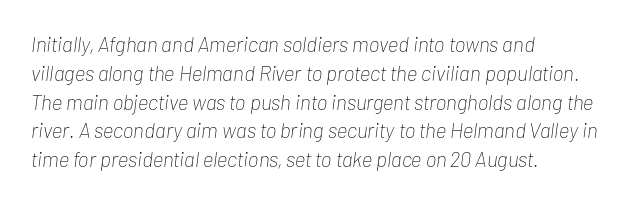
Q: Is the text bold? A: No.
Q: Is the text italic (slanted)? A: Yes, it leans right by about 7 degrees.
Q: Is the text underlined? A: No.
Q: How is the paragraph aligned? A: Left-aligned.
Q: Is the spacing between letters normal or unusually wide? A: Normal.
Q: Is the spacing between lines tight, normal or loose? A: Normal.
